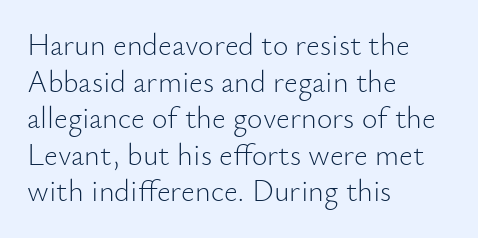
{"serif": "no", "italic": "no", "bold": "no", "weight": "light", "width": "normal", "stroke_contrast": "low", "x_height": "small", "monospaced": "no", "underline": "no", "align": "left", "line_spacing_ratio": 1.22, "letter_spacing": "normal", "letter_spacing_em": 0.0, "glyph_px": 30}
